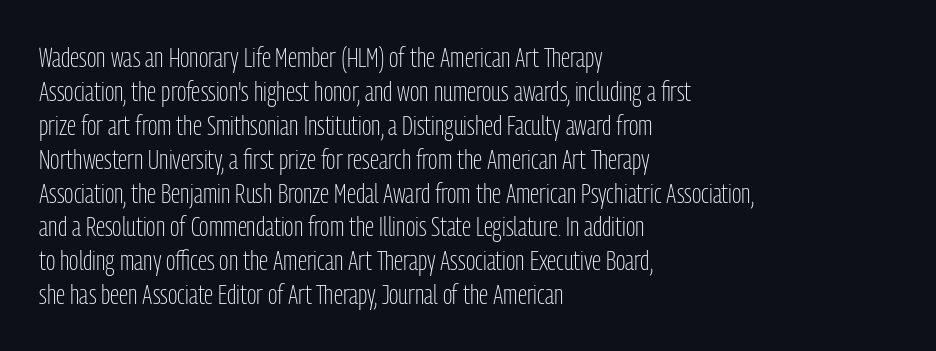
The image shows 28 px light, condensed sans-serif type, upright; set left-aligned, line spacing 1.21x, normal letter spacing, not underlined; low stroke contrast and a medium x-height.
